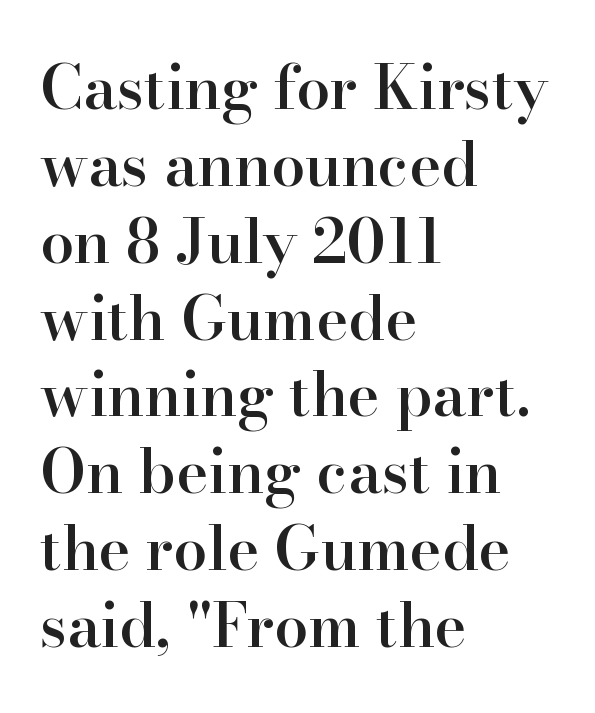
Q: Is the text bold? A: Semi-bold.
Q: Is the text italic (slanted)? A: No, it is upright.
Q: Is the typeface a serif or a sans-serif typeface? A: Serif.
Q: Is the text underlined? A: No.
Q: How is the paragraph aligned? A: Left-aligned.
Q: Is the spacing between letters normal or unusually wide? A: Normal.
Q: Is the spacing between lines tight, normal or loose? A: Normal.
Q: Width (condensed, normal, or wide)? A: Normal.
Q: Stroke contrast? A: High.
Q: x-height? A: Small.
Q: Monospaced? A: No.
